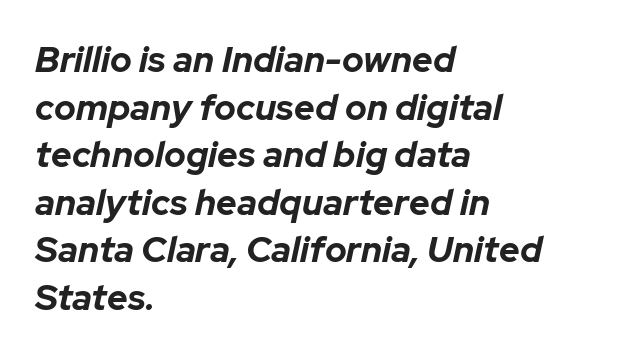
The rendering uses natural spacing where letterforms have individual widths. Quick note: underline off. These lines keep a tight, regular rhythm from letter to letter. Observe the lean: these are italic letterforms. Baseline-to-baseline distance is the conventional proportion of letter height.
